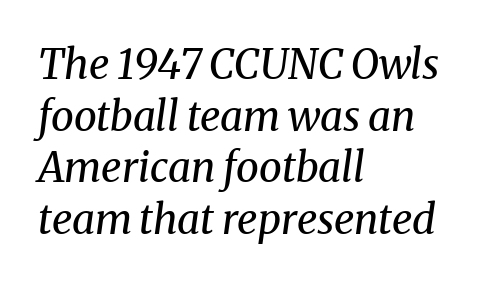
The image shows 41 px regular-weight serif type, italic (leaning right); set left-aligned, normal line spacing (1.26x), normal letter spacing, not underlined; medium stroke contrast and a medium x-height.
